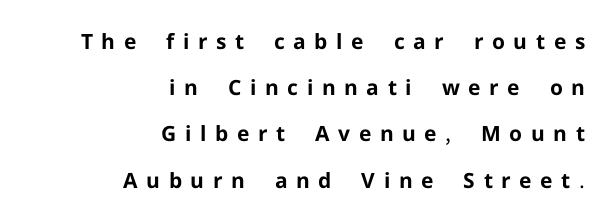
In CSS terms this would be text-align: right. Here the glyphs are tracked loosely, breaking word shapes into spaced letters. The strokes are fattened all the way to bold. Every character sits straight up, as roman type does.
